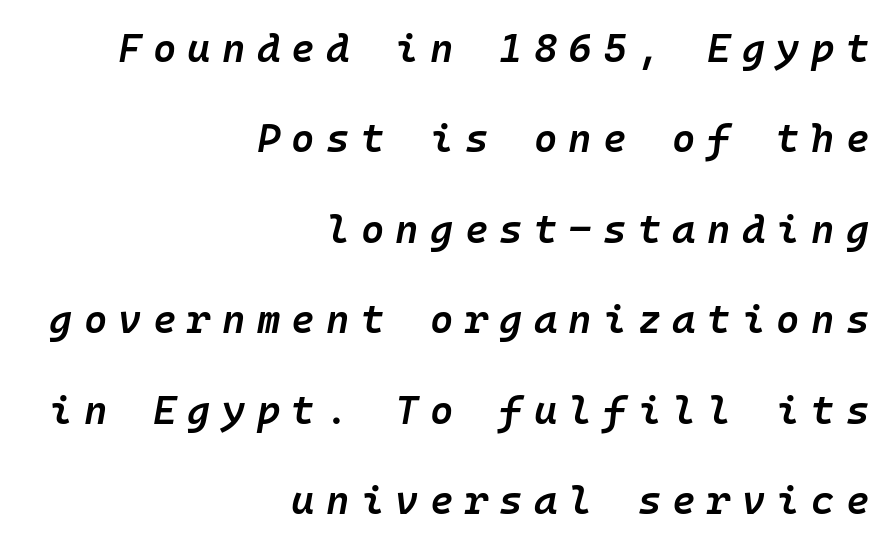
Q: Is the text bold? A: Semi-bold.
Q: Is the text italic (slanted)? A: Yes, it leans right by about 10 degrees.
Q: Is the text underlined? A: No.
Q: How is the paragraph aligned? A: Right-aligned.
Q: Is the spacing between letters normal or unusually wide? A: Unusually wide.
Q: Is the spacing between lines tight, normal or loose? A: Loose.
Q: Width (condensed, normal, or wide)? A: Normal.
Q: Stroke contrast? A: Low.
Q: x-height? A: Medium.
Q: Monospaced? A: Yes.
